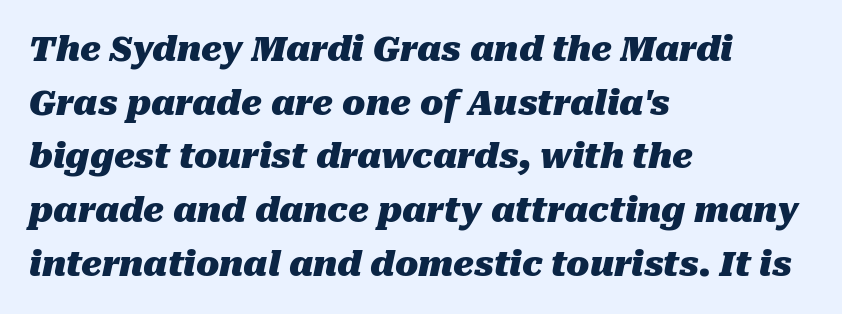
Q: Is the text bold? A: Yes.
Q: Is the text italic (slanted)? A: Yes, it leans right by about 10 degrees.
Q: Is the text underlined? A: No.
Q: How is the paragraph aligned? A: Left-aligned.
Q: Is the spacing between letters normal or unusually wide? A: Normal.
Q: Is the spacing between lines tight, normal or loose? A: Normal.
Q: Width (condensed, normal, or wide)? A: Normal.
Q: Stroke contrast? A: Medium.
Q: x-height? A: Medium.
Q: Monospaced? A: No.
